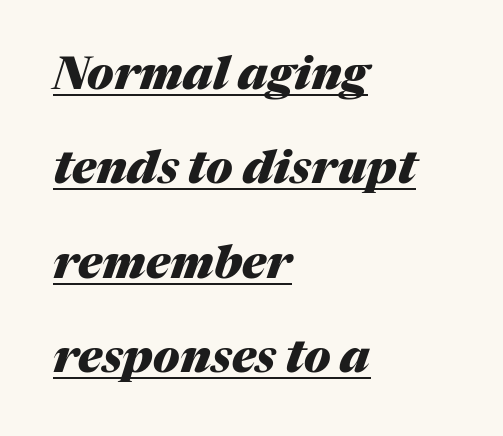
{"italic": "yes", "lean": "right", "slant_degrees": 17, "bold": "yes", "weight": "heavy", "width": "normal", "stroke_contrast": "medium", "x_height": "medium", "monospaced": "no", "underline": "yes", "align": "left", "line_spacing": "loose", "line_spacing_ratio": 2.05, "letter_spacing": "normal", "letter_spacing_em": 0.0, "glyph_px": 46}
